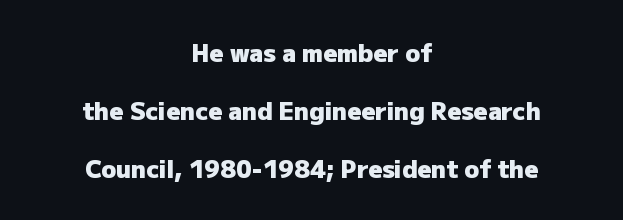
Q: Is the text bold? A: Yes.
Q: Is the text italic (slanted)? A: No, it is upright.
Q: Is the text underlined? A: No.
Q: How is the paragraph aligned? A: Centered.
Q: Is the spacing between letters normal or unusually wide? A: Normal.
Q: Is the spacing between lines tight, normal or loose? A: Loose.
